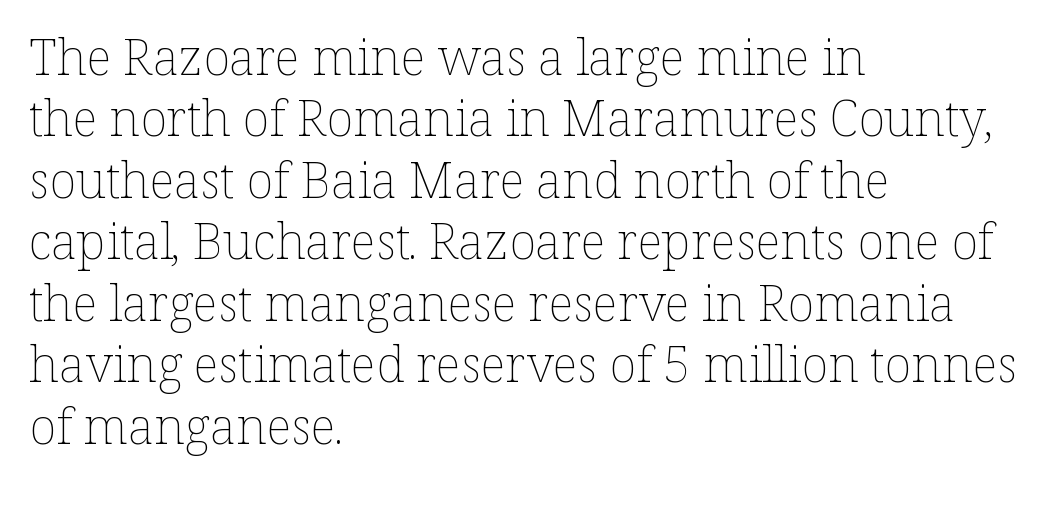
Q: Is the text bold? A: No.
Q: Is the text italic (slanted)? A: No, it is upright.
Q: Is the text underlined? A: No.
Q: How is the paragraph aligned? A: Left-aligned.
Q: Is the spacing between letters normal or unusually wide? A: Normal.
Q: Width (condensed, normal, or wide)? A: Normal.
Q: Stroke contrast? A: Low.
Q: x-height? A: Medium.
Q: Monospaced? A: No.
